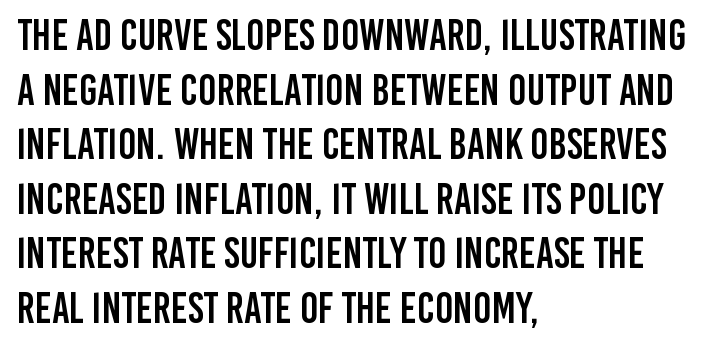
Q: Is the text italic (slanted)? A: No, it is upright.
Q: Is the typeface a serif or a sans-serif typeface? A: Sans-serif.
Q: Is the text underlined? A: No.
Q: How is the paragraph aligned? A: Left-aligned.
Q: Is the spacing between letters normal or unusually wide? A: Normal.
Q: Is the spacing between lines tight, normal or loose? A: Normal.
Q: Width (condensed, normal, or wide)? A: Condensed.
Q: Stroke contrast? A: Low.
Q: x-height? A: Large.
Q: Monospaced? A: No.
